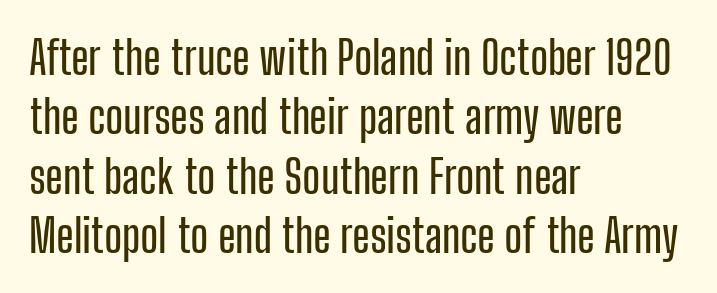
Vertically, the passage feels balanced, rows spaced as you'd expect. The type is set solid horizontally, with unmodified tracking. Left-aligned paragraph, ragged on the right. This sample has the flowing, uneven cadence of proportional lettering. Decoration check: the copy has no underline. These lines were composed using upright roman letters.
